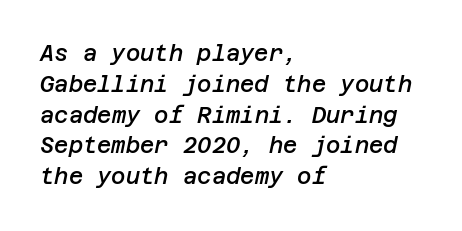
Q: Is the text bold? A: Semi-bold.
Q: Is the text italic (slanted)? A: Yes, it leans right by about 12 degrees.
Q: Is the text underlined? A: No.
Q: How is the paragraph aligned? A: Left-aligned.
Q: Is the spacing between letters normal or unusually wide? A: Normal.
Q: Is the spacing between lines tight, normal or loose? A: Normal.
